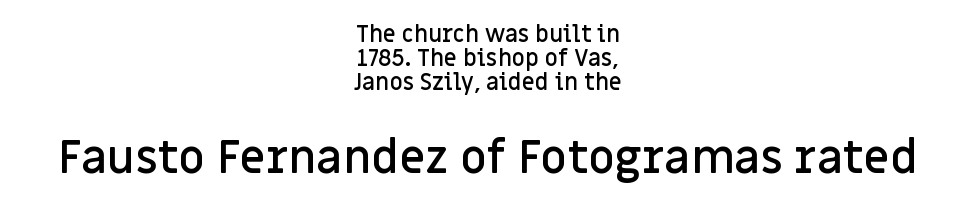
The image shows 46 px semibold sans-serif type, upright; set centered, tight line spacing (1.04x), normal letter spacing, not underlined; the second (bottom) block is 2.0x larger; low stroke contrast and a large x-height.
